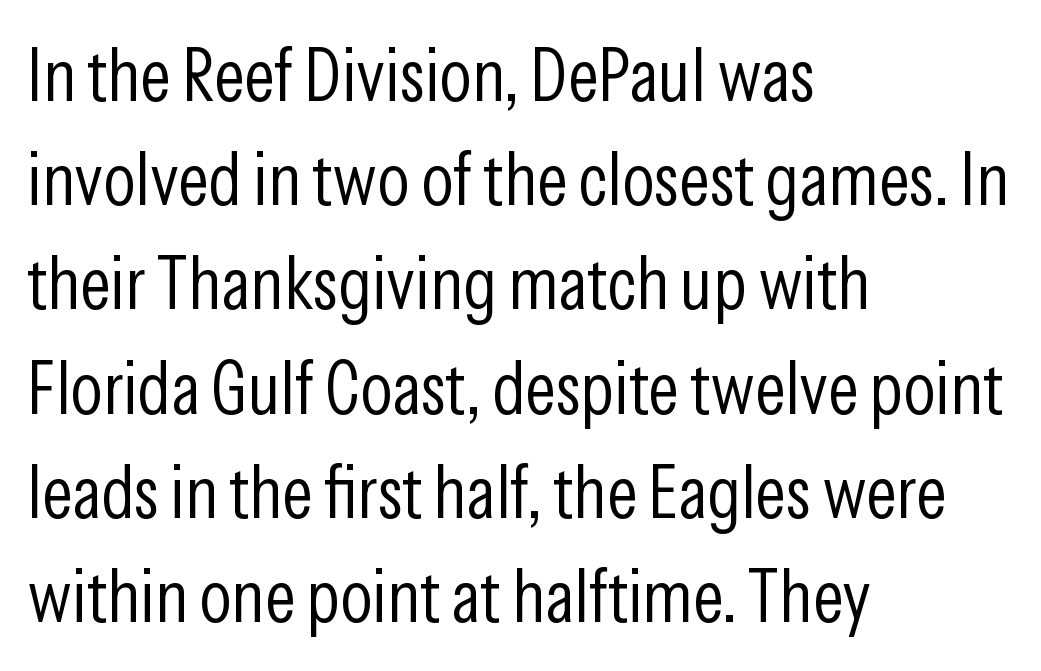
{"serif": "no", "italic": "no", "bold": "no", "weight": "light", "width": "condensed", "stroke_contrast": "low", "x_height": "medium", "monospaced": "no", "underline": "no", "align": "left", "line_spacing": "normal", "line_spacing_ratio": 1.39, "letter_spacing": "normal", "letter_spacing_em": 0.0, "glyph_px": 75}
